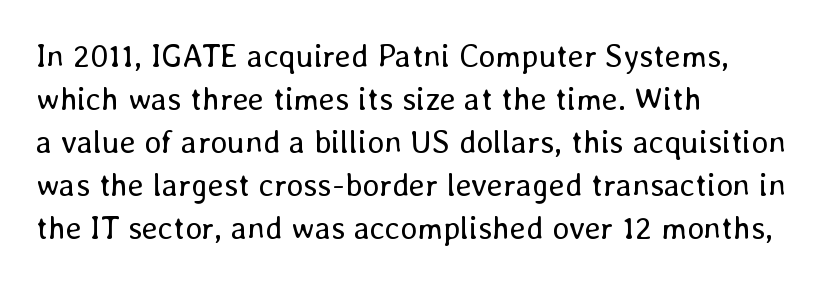
{"italic": "no", "bold": "no", "weight": "regular", "width": "normal", "stroke_contrast": "low", "x_height": "medium", "monospaced": "no", "underline": "no", "align": "left", "line_spacing": "normal", "line_spacing_ratio": 1.34, "letter_spacing": "normal", "letter_spacing_em": 0.0, "glyph_px": 32}
